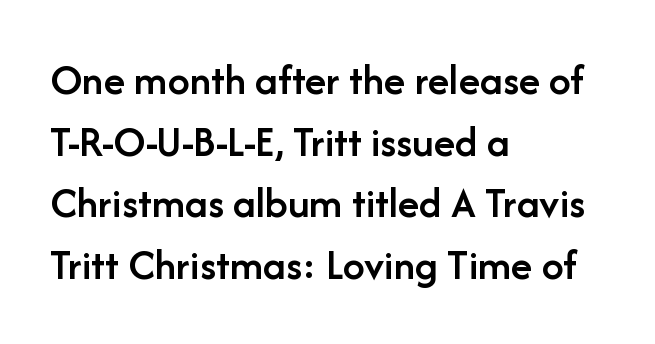
This rendering leaves character spacing at its baseline value. Look at the bottom of the vertical strokes: they stop flat, with no serifs. Baseline-to-baseline distance is the conventional proportion of letter height. Descender tails drop into unmarked territory. The sample has been set in demibold, a notch under bold. Character widths vary here, with narrow letters taking less room than wide ones.
